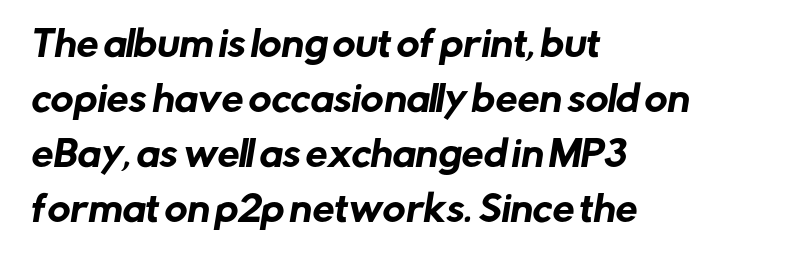
Q: Is the typeface a serif or a sans-serif typeface? A: Sans-serif.
Q: Is the text underlined? A: No.
Q: How is the paragraph aligned? A: Left-aligned.
Q: Is the spacing between letters normal or unusually wide? A: Normal.
Q: Is the spacing between lines tight, normal or loose? A: Normal.
Q: Width (condensed, normal, or wide)? A: Normal.
Q: Stroke contrast? A: Low.
Q: x-height? A: Medium.
Q: Monospaced? A: No.
